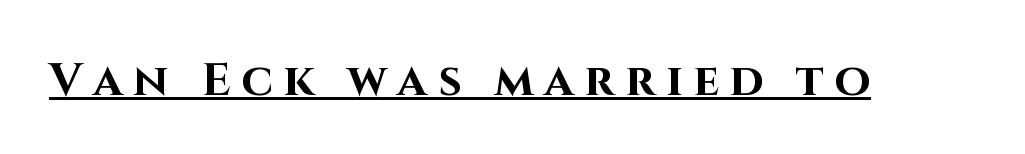
Set as a true bold cut, around the 700 mark. You could only call the tracking loose — the letters float apart. Are there feet on the stems? There aren't — it's a sans. A roman cut, with each character standing at attention.
